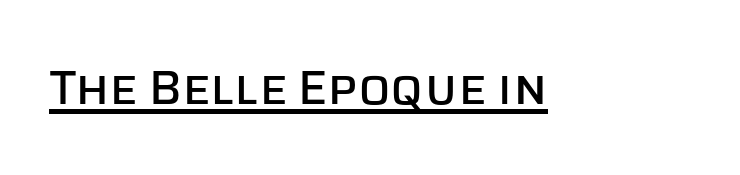
There is no visible air inserted between adjacent glyphs. In terms of letterform style, serifs are entirely absent. The face used here is proportionally spaced, like ordinary book or web type. Beneath each row of characters lies a ruled line.
